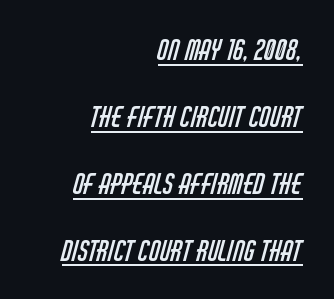
Q: Is the text bold? A: No.
Q: Is the typeface a serif or a sans-serif typeface? A: Sans-serif.
Q: Is the text underlined? A: Yes.
Q: How is the paragraph aligned? A: Right-aligned.
Q: Is the spacing between letters normal or unusually wide? A: Normal.
Q: Is the spacing between lines tight, normal or loose? A: Loose.
Q: Width (condensed, normal, or wide)? A: Condensed.
Q: Stroke contrast? A: Low.
Q: x-height? A: Large.
Q: Monospaced? A: No.
